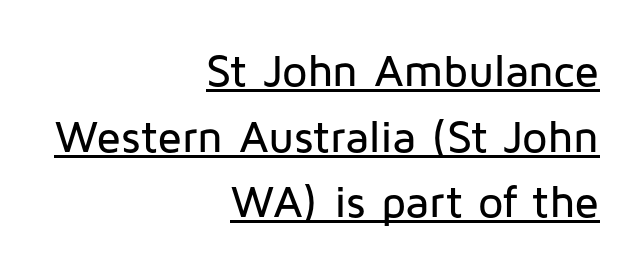
Q: Is the text italic (slanted)? A: No, it is upright.
Q: Is the typeface a serif or a sans-serif typeface? A: Sans-serif.
Q: Is the text underlined? A: Yes.
Q: How is the paragraph aligned? A: Right-aligned.
Q: Is the spacing between letters normal or unusually wide? A: Normal.
Q: Is the spacing between lines tight, normal or loose? A: Normal.
Q: Width (condensed, normal, or wide)? A: Normal.
Q: Stroke contrast? A: Low.
Q: x-height? A: Medium.
Q: Monospaced? A: No.
